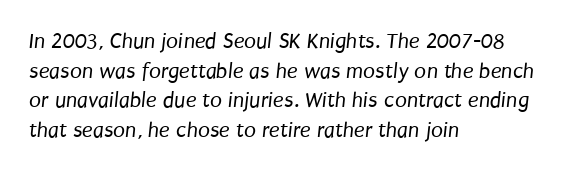
{"bold": "no", "underline": "no", "align": "left", "line_spacing": "normal", "line_spacing_ratio": 1.35, "letter_spacing": "normal", "letter_spacing_em": 0.0, "glyph_px": 22}
